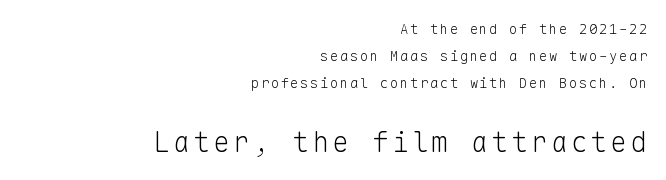
The image shows 28 px light sans-serif type, upright, monospaced; set right-aligned, loose line spacing (1.94x), not underlined; the second (bottom) block is 2.0x larger; low stroke contrast and a medium x-height.
